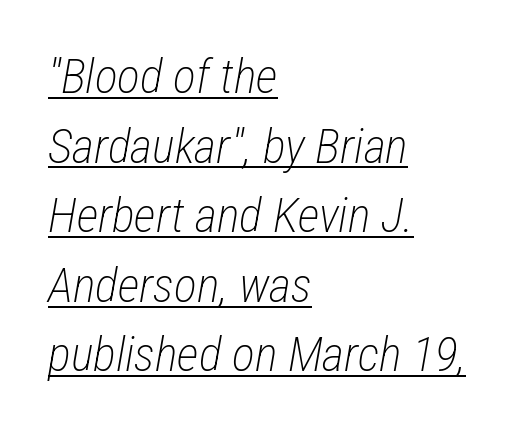
{"italic": "yes", "lean": "right", "slant_degrees": 12, "bold": "no", "weight": "light", "width": "condensed", "stroke_contrast": "low", "x_height": "medium", "monospaced": "no", "underline": "yes", "align": "left", "line_spacing": "normal", "line_spacing_ratio": 1.45, "letter_spacing": "normal", "letter_spacing_em": 0.0, "glyph_px": 48}
